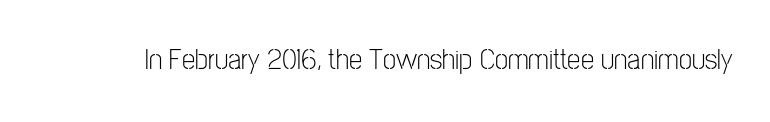
The image shows 30 px light, condensed sans-serif type, upright; set normal letter spacing, not underlined; low stroke contrast and a medium x-height.
